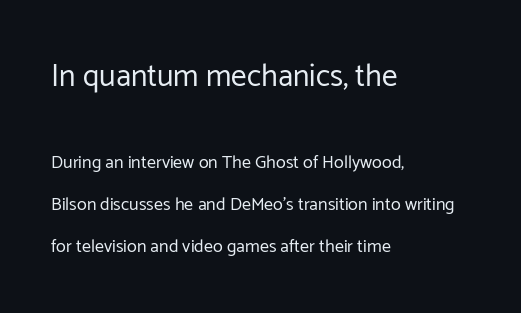
Every character sits straight up, as roman type does. Unbolded letterforms with no extra heft. A typesetter would call this zero additional tracking. The face used here is a sans, in the tradition of grotesques and geometrics. The block of text is sparse from top to bottom, with ample space between rows. Here the designer chose a conventional face with non-uniform glyph widths.
